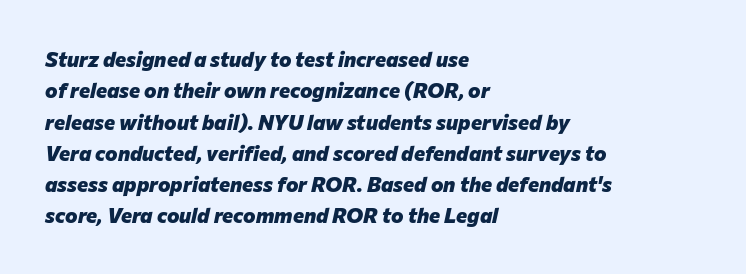
{"italic": "yes", "lean": "right", "slant_degrees": 12, "bold": "yes", "underline": "no", "align": "left", "line_spacing": "normal", "line_spacing_ratio": 1.49, "letter_spacing": "normal", "letter_spacing_em": 0.0, "glyph_px": 21}
